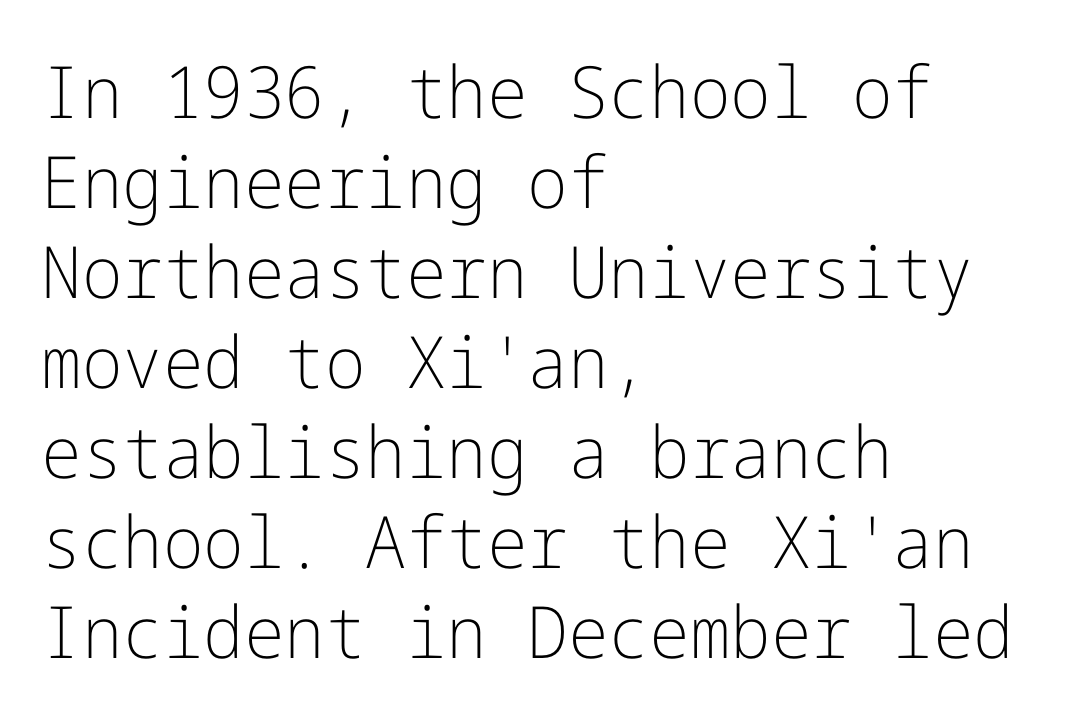
The lettering stays uniformly vertical, giving the passage a roman look. The weight would be labelled regular, book, light, or lighter still. Examine the stroke ends and you'll find no serifs. Normally led — the rows are evenly, conventionally spaced. How are the letters spaced? Ordinarily, with no added tracking. The rendering anchors every line to the left-hand side.
